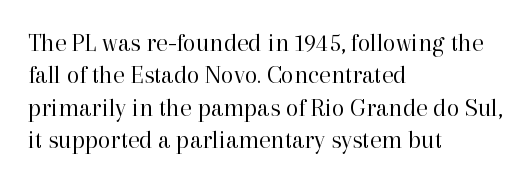
The image shows 26 px text type, upright; set left-aligned, normal line spacing (1.25x), normal letter spacing, not underlined.
